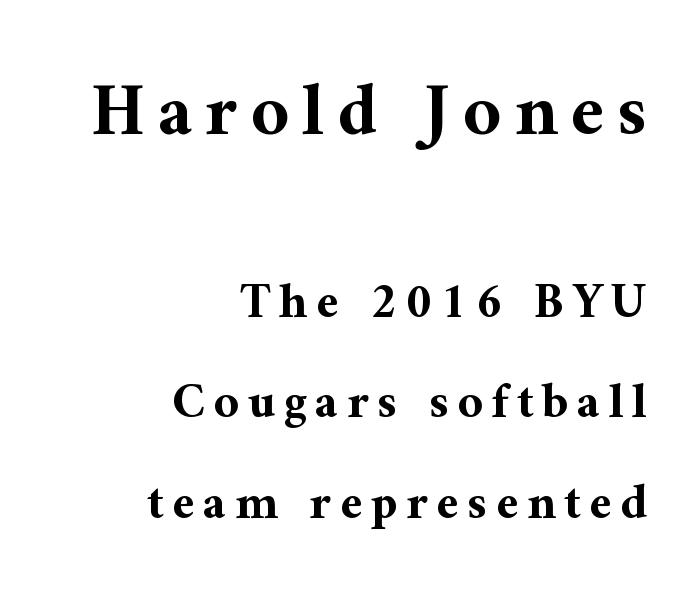
{"serif": "yes", "italic": "no", "bold": "yes", "weight": "bold", "width": "normal", "stroke_contrast": "medium", "x_height": "medium", "monospaced": "no", "underline": "no", "align": "right", "line_spacing": "loose", "line_spacing_ratio": 2.01, "larger_block": "first", "size_ratio": 1.5, "glyph_px": 75}
